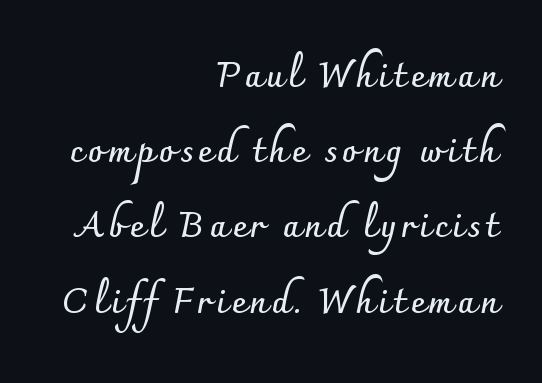
{"serif": "no", "bold": "yes", "weight": "semibold", "width": "normal", "stroke_contrast": "low", "x_height": "small", "monospaced": "no", "underline": "no", "align": "right", "line_spacing": "loose", "line_spacing_ratio": 2.15, "glyph_px": 35}
